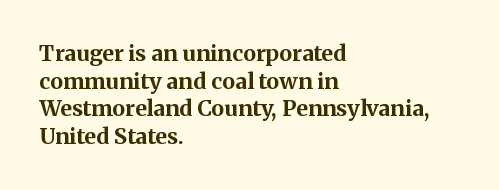
{"italic": "no", "bold": "yes", "underline": "no", "align": "left", "line_spacing": "normal", "line_spacing_ratio": 1.26, "letter_spacing": "normal", "letter_spacing_em": 0.0, "glyph_px": 22}
